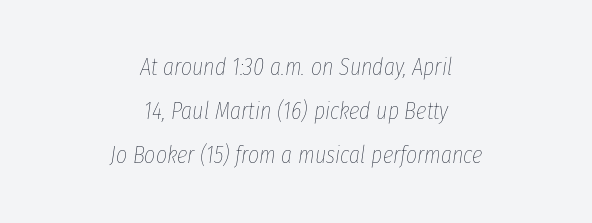
{"italic": "yes", "lean": "right", "slant_degrees": 8, "bold": "no", "underline": "no", "align": "center", "line_spacing_ratio": 1.84, "letter_spacing": "normal", "letter_spacing_em": 0.0, "glyph_px": 24}
